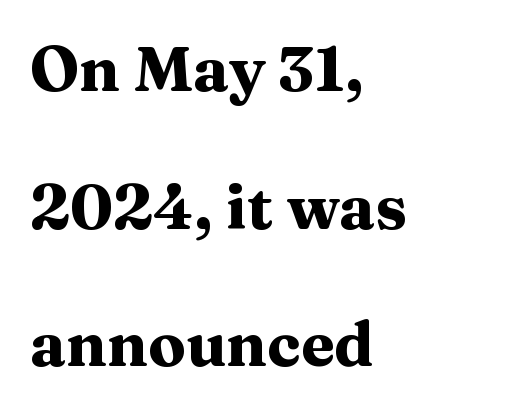
The image shows 62 px heavy, wide serif type, upright; set left-aligned, loose line spacing (2.22x), normal letter spacing, not underlined; medium stroke contrast and a medium x-height.
